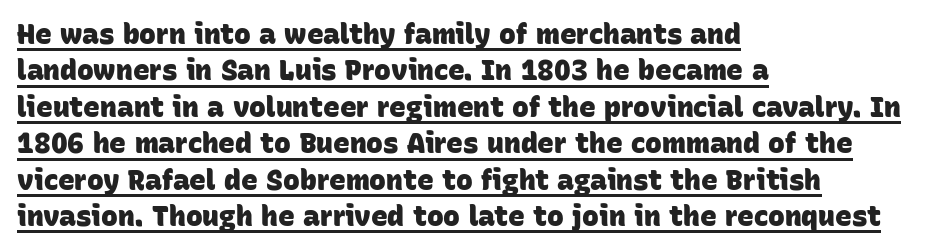
Does the leading feel generous? No, just average. Set as a true bold cut, around the 700 mark. Like a heading marked for emphasis, these lines bear an underscore. Tracking here is standard; glyphs follow each other at the usual distance. Layout note: lines flush left. This sample has the flowing, uneven cadence of proportional lettering.
